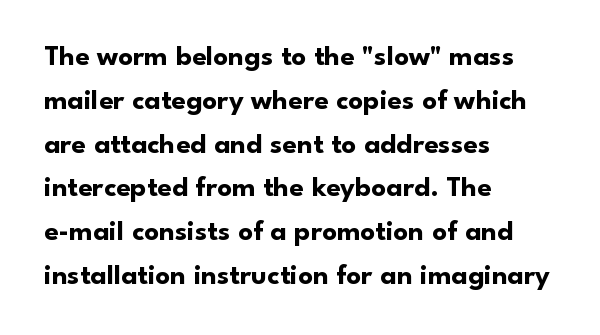
{"serif": "no", "italic": "no", "bold": "yes", "weight": "bold", "width": "normal", "stroke_contrast": "low", "x_height": "small", "monospaced": "no", "underline": "no", "align": "left", "line_spacing": "normal", "line_spacing_ratio": 1.51, "letter_spacing": "normal", "letter_spacing_em": 0.0, "glyph_px": 29}
